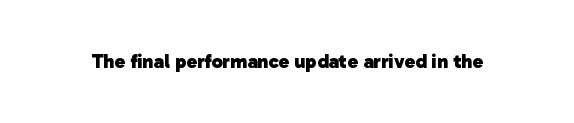
Standard letterfit; no display-style spreading of the glyphs. Plenty of ink on the page — the face is bold. The string is rendered with underlining switched off.
